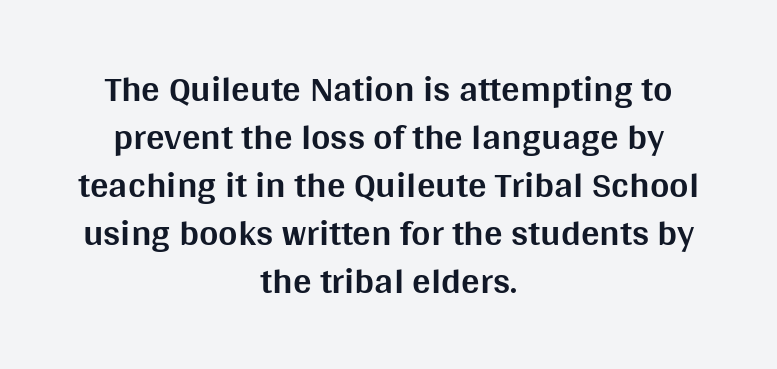
If you folded the block vertically in half, each line would mirror itself in length. Type style note: lacks serifs. The axis of the letterforms is exactly vertical. Note the varied advance widths — an 'i' is clearly narrower than an 'm'. The words here are not underlined.
